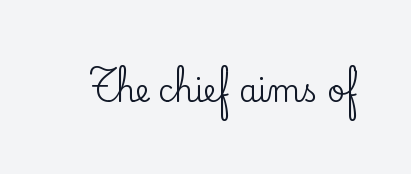
{"serif": "yes", "italic": "no", "width": "normal", "stroke_contrast": "low", "x_height": "small", "monospaced": "no", "underline": "no", "letter_spacing": "normal", "letter_spacing_em": 0.0, "glyph_px": 30}
